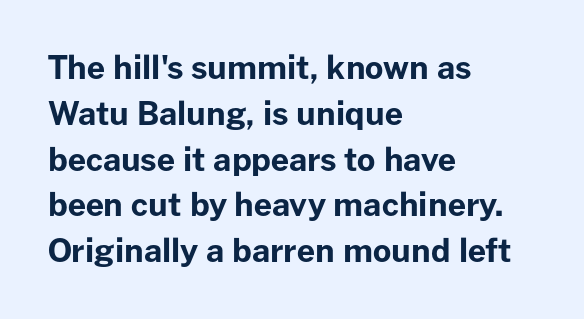
Reading down the block, your eye returns to a fixed left position each line. What stands out about the letter spacing? Nothing — it is the standard amount. The string is rendered with underlining switched off. A typesetter would mark this as roman, not italic.
